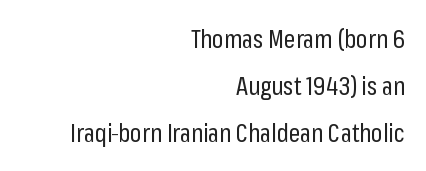
The image shows 25 px text type, upright; set right-aligned, line spacing 1.88x, normal letter spacing, not underlined.
